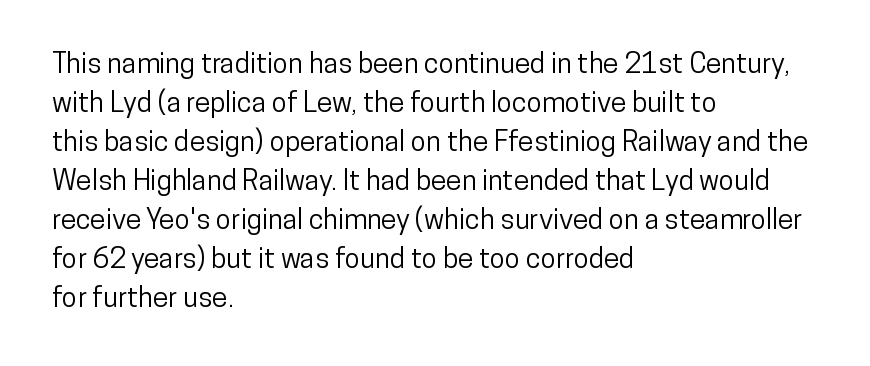
{"serif": "no", "italic": "no", "width": "condensed", "stroke_contrast": "low", "x_height": "medium", "monospaced": "no", "underline": "no", "align": "left", "line_spacing": "normal", "line_spacing_ratio": 1.39, "letter_spacing": "normal", "letter_spacing_em": 0.0, "glyph_px": 28}
